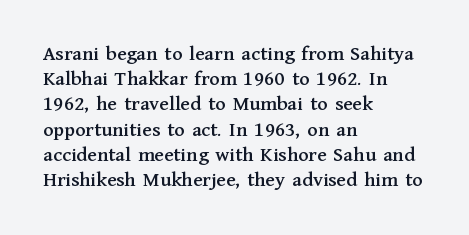
The image shows 21 px text type, upright; set left-aligned, line spacing 1.2x, normal letter spacing, not underlined.
